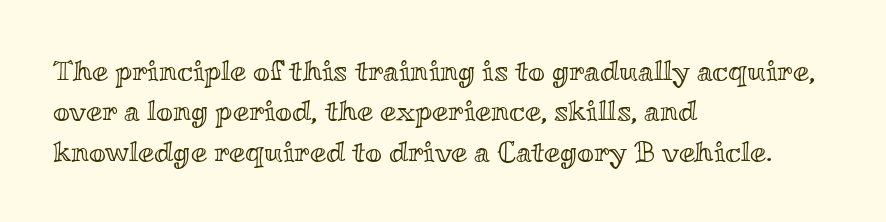
The typography opts for an upright posture over an oblique one. Here the designer chose a conventional face with non-uniform glyph widths. These lines sit exactly where default settings would place them. Anything drawn beneath the words? Only blank space. How are the letters spaced? Ordinarily, with no added tracking.
